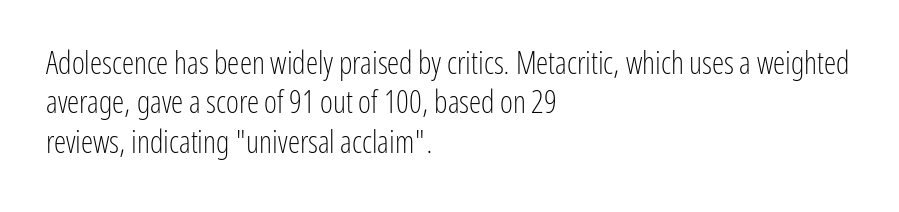
The image shows 31 px light, condensed sans-serif type, upright; set left-aligned, normal line spacing (1.27x), normal letter spacing, not underlined; low stroke contrast and a medium x-height.
